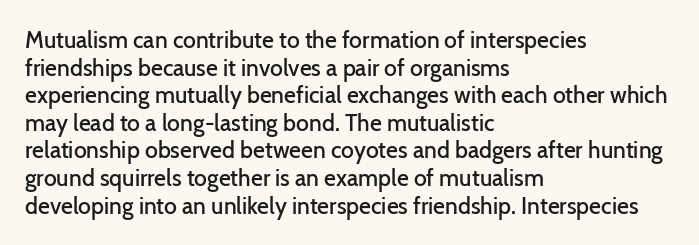
{"italic": "no", "bold": "semi", "underline": "no", "align": "left", "line_spacing_ratio": 1.2, "letter_spacing": "normal", "letter_spacing_em": 0.0, "glyph_px": 23}
